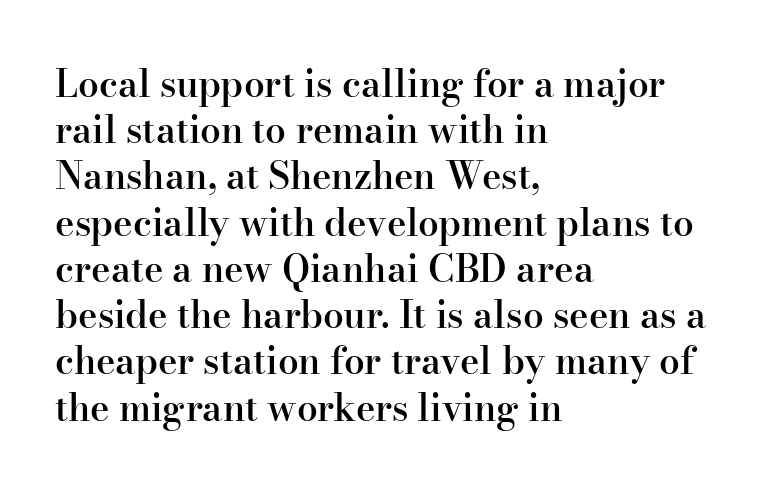
{"serif": "yes", "italic": "no", "bold": "semi", "weight": "semibold", "width": "normal", "stroke_contrast": "high", "x_height": "small", "monospaced": "no", "underline": "no", "align": "left", "line_spacing": "normal", "line_spacing_ratio": 1.25, "letter_spacing": "normal", "letter_spacing_em": 0.0, "glyph_px": 37}
